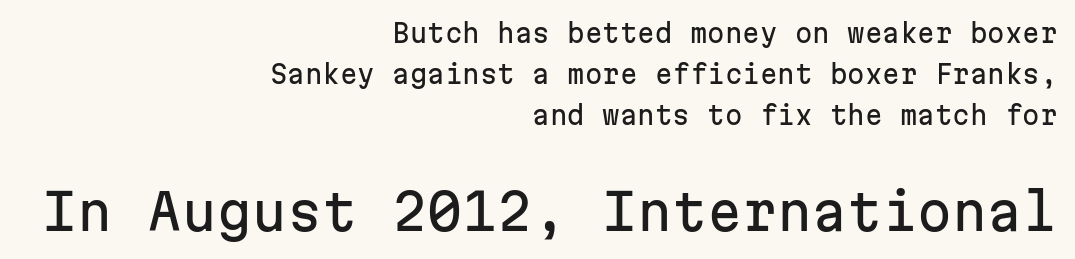
The image shows 50 px sans-serif type, upright, monospaced; set right-aligned, normal line spacing (1.64x), normal letter spacing, not underlined; the second (bottom) block is 2.0x larger; low stroke contrast and a medium x-height.
